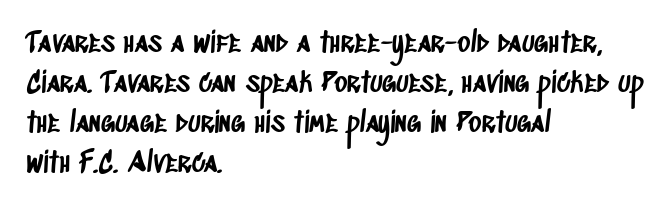
{"serif": "no", "width": "condensed", "stroke_contrast": "low", "x_height": "large", "monospaced": "no", "underline": "no", "align": "left", "line_spacing": "normal", "line_spacing_ratio": 1.43, "letter_spacing": "normal", "letter_spacing_em": 0.0, "glyph_px": 28}
